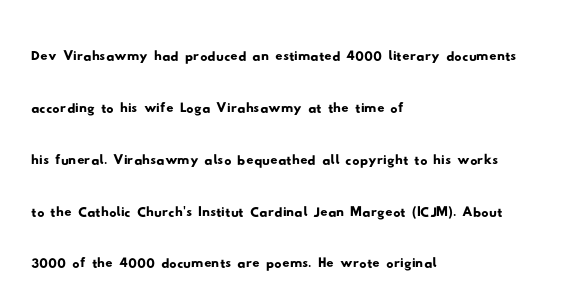
Baseline-to-baseline distance is the conventional proportion of letter height. Glance below the letters and you will spot only blank space. Default kerning and tracking; the words read as compact shapes. These lines stack with their left ends in a neat column. Nothing sits at the stroke ends, so this counts as sans-serif.
